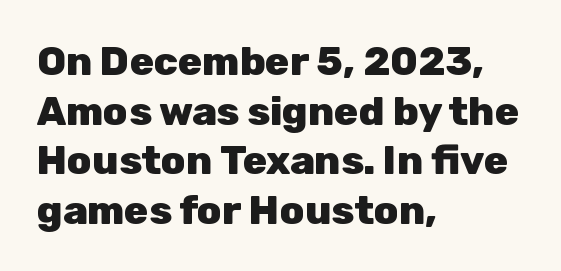
The image shows 40 px heavy sans-serif type, upright; set left-aligned, line spacing 1.24x, normal letter spacing, not underlined; low stroke contrast and a medium x-height.
